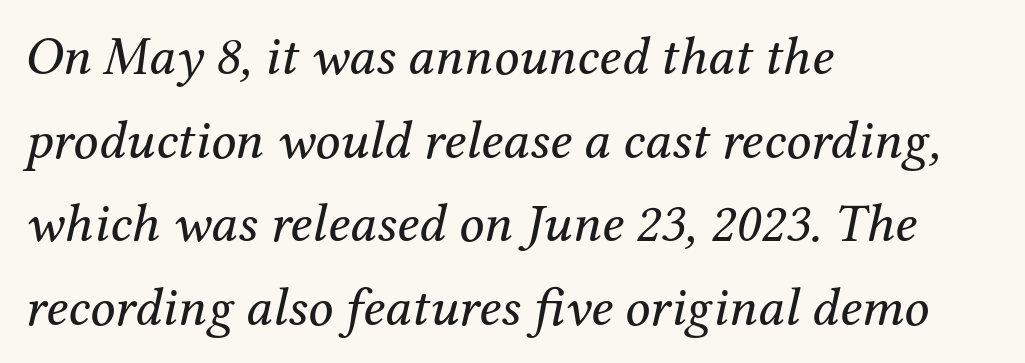
The image shows 55 px regular-weight serif type, italic (leaning right); set left-aligned, normal line spacing (1.52x), normal letter spacing, not underlined; medium stroke contrast and a medium x-height.
